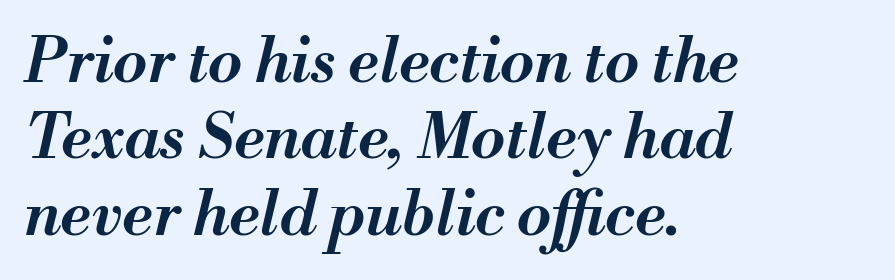
Q: Is the text bold? A: Semi-bold.
Q: Is the text italic (slanted)? A: Yes, it leans right by about 13 degrees.
Q: Is the text underlined? A: No.
Q: How is the paragraph aligned? A: Left-aligned.
Q: Is the spacing between letters normal or unusually wide? A: Normal.
Q: Width (condensed, normal, or wide)? A: Normal.
Q: Stroke contrast? A: Medium.
Q: x-height? A: Small.
Q: Monospaced? A: No.
